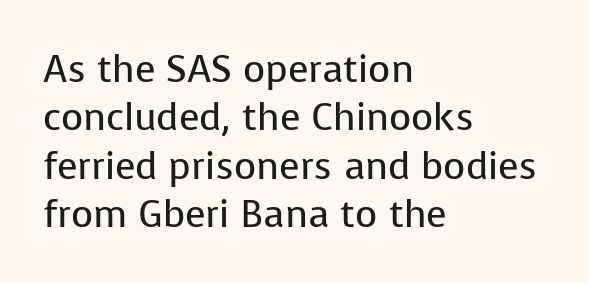
Q: Is the text bold? A: No.
Q: Is the text italic (slanted)? A: No, it is upright.
Q: Is the typeface a serif or a sans-serif typeface? A: Sans-serif.
Q: Is the text underlined? A: No.
Q: How is the paragraph aligned? A: Left-aligned.
Q: Is the spacing between letters normal or unusually wide? A: Normal.
Q: Is the spacing between lines tight, normal or loose? A: Normal.
Q: Width (condensed, normal, or wide)? A: Normal.
Q: Stroke contrast? A: Low.
Q: x-height? A: Medium.
Q: Monospaced? A: No.
